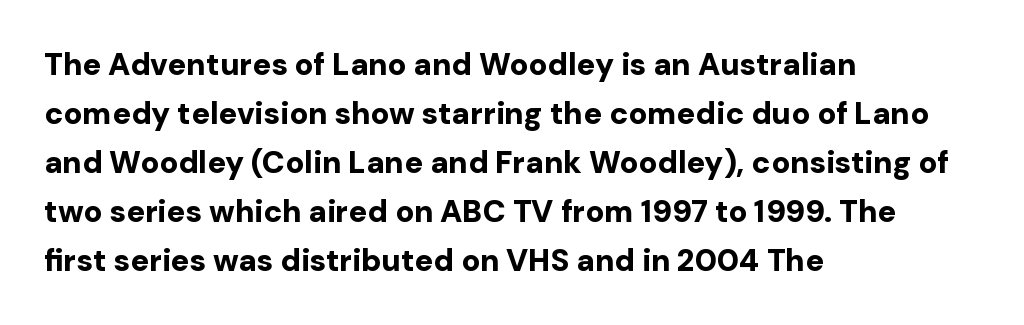
{"serif": "no", "italic": "no", "bold": "yes", "weight": "bold", "width": "normal", "stroke_contrast": "low", "x_height": "medium", "monospaced": "no", "underline": "no", "align": "left", "line_spacing": "normal", "line_spacing_ratio": 1.58, "letter_spacing": "normal", "letter_spacing_em": 0.0, "glyph_px": 31}
